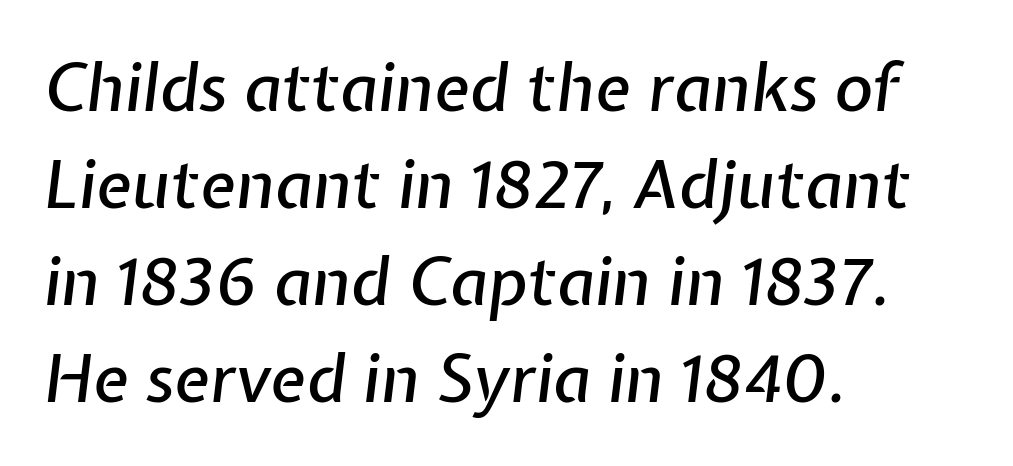
{"italic": "yes", "lean": "right", "slant_degrees": 7, "width": "normal", "stroke_contrast": "low", "x_height": "medium", "monospaced": "no", "underline": "no", "align": "left", "line_spacing": "normal", "line_spacing_ratio": 1.47, "letter_spacing": "normal", "letter_spacing_em": 0.0, "glyph_px": 66}
